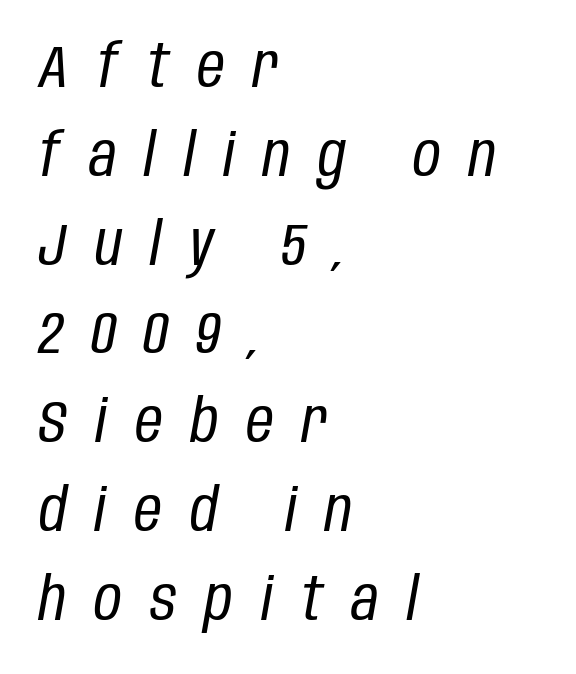
The image shows 60 px regular-weight, condensed type, italic (leaning right); set left-aligned, normal line spacing (1.48x), unusually wide letter spacing (+0.47 em), not underlined; low stroke contrast and a large x-height.
